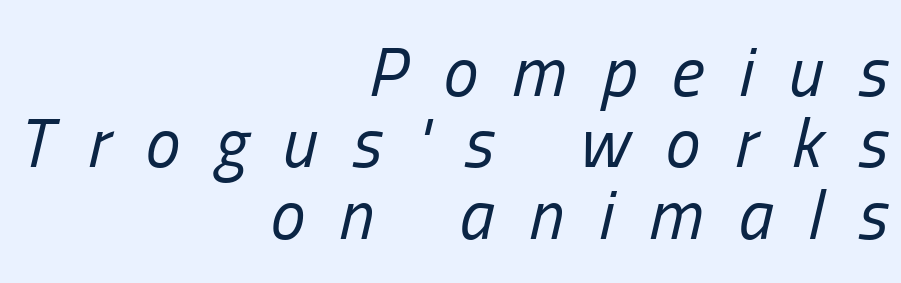
The image shows 70 px regular-weight, condensed type, italic (leaning right); set right-aligned, tight line spacing (1.02x), unusually wide letter spacing (+0.5 em), not underlined; low stroke contrast and a medium x-height.
